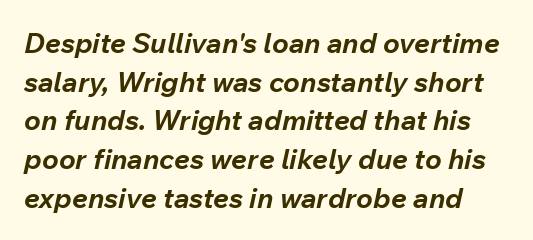
{"italic": "yes", "lean": "right", "slant_degrees": 12, "bold": "yes", "weight": "bold", "width": "normal", "stroke_contrast": "low", "x_height": "medium", "monospaced": "no", "underline": "no", "line_spacing": "normal", "line_spacing_ratio": 1.38, "letter_spacing": "normal", "letter_spacing_em": 0.0, "glyph_px": 28}
